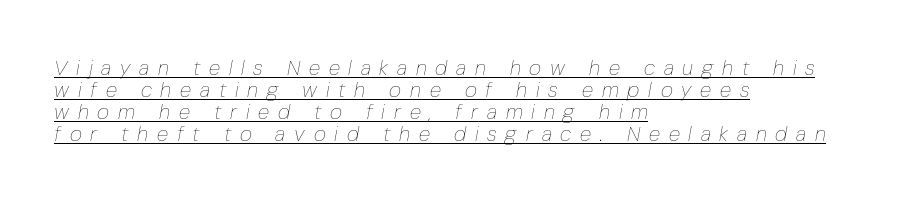
Q: Is the text bold? A: No.
Q: Is the text italic (slanted)? A: Yes, it leans right by about 10 degrees.
Q: Is the text underlined? A: Yes.
Q: How is the paragraph aligned? A: Left-aligned.
Q: Is the spacing between letters normal or unusually wide? A: Unusually wide.
Q: Is the spacing between lines tight, normal or loose? A: Tight.
